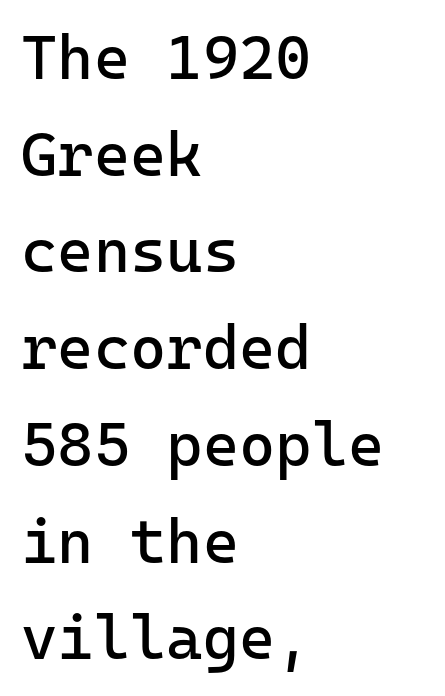
Each row of text sits above clean, open space. Inter-character spacing is left at the font's built-in metrics. Monospaced: the letters line up in strict vertical columns. Successive baselines arrive at the customary interval. The weight tops out at a normal text grade.
